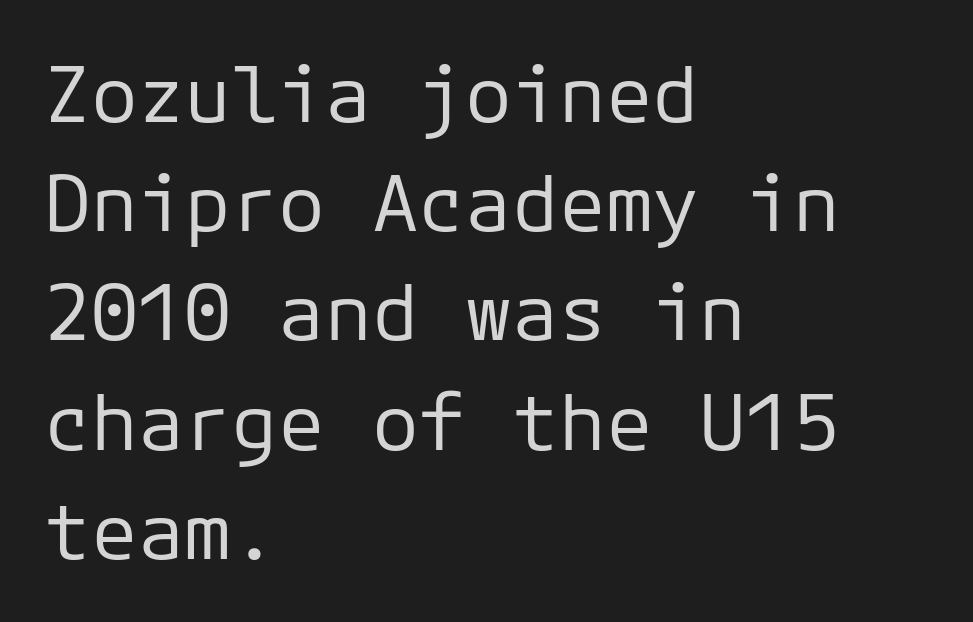
{"serif": "no", "italic": "no", "bold": "no", "weight": "regular", "width": "normal", "stroke_contrast": "low", "x_height": "medium", "underline": "no", "align": "left", "line_spacing": "normal", "line_spacing_ratio": 1.4, "letter_spacing": "normal", "letter_spacing_em": 0.0, "glyph_px": 78}
